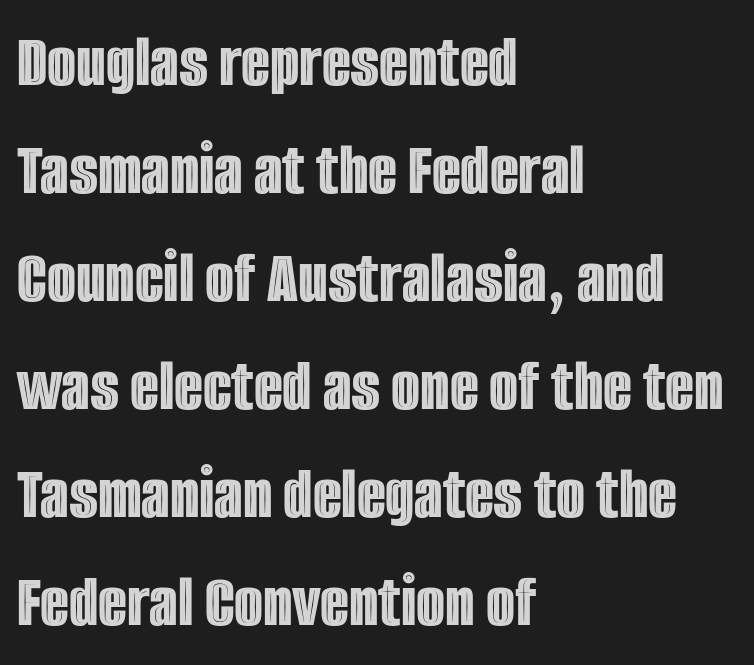
Proportional: the letters do not fall into vertical columns. Underline: absent. The letters stand straight up with perfectly vertical stems. A typesetter would call this zero additional tracking. This sample is left-justified, so line endings fall wherever the words run out.
